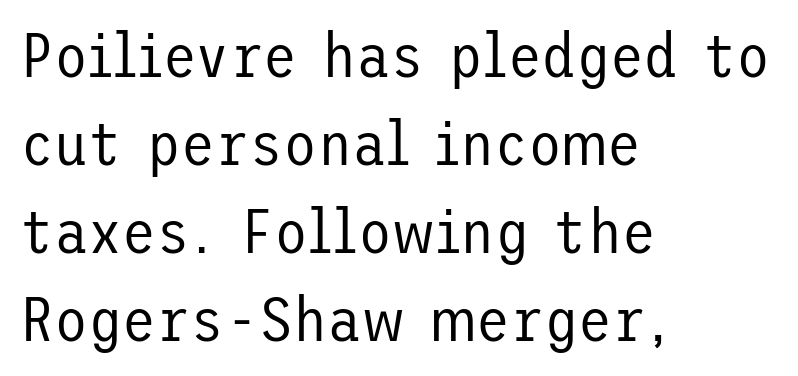
The image shows 62 px regular-weight sans-serif type, upright; set left-aligned, normal line spacing (1.42x), normal letter spacing, not underlined; low stroke contrast and a medium x-height.
